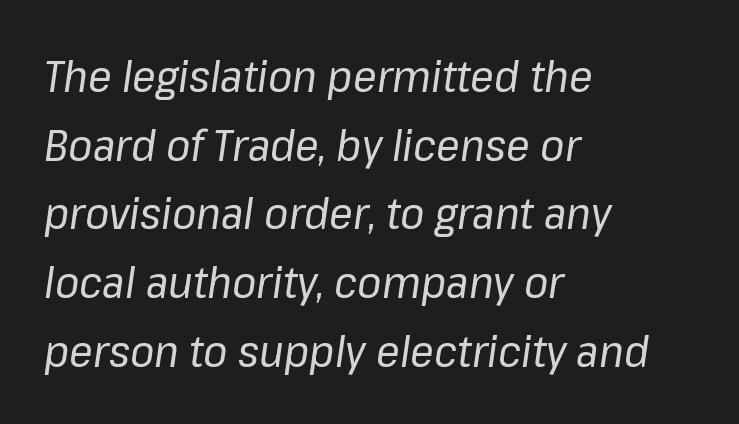
The image shows 44 px regular-weight type, italic (leaning right); set left-aligned, normal line spacing (1.56x), normal letter spacing, not underlined; low stroke contrast and a medium x-height.
